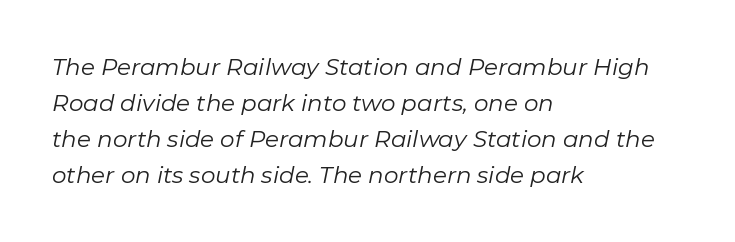
Students, note that the glyphs here touch the page at normal intervals. The gap between lines stays unmarked. The face used here has a pronounced slope to its letters. These lines sit exactly where default settings would place them. The weight tops out at a normal text grade.
